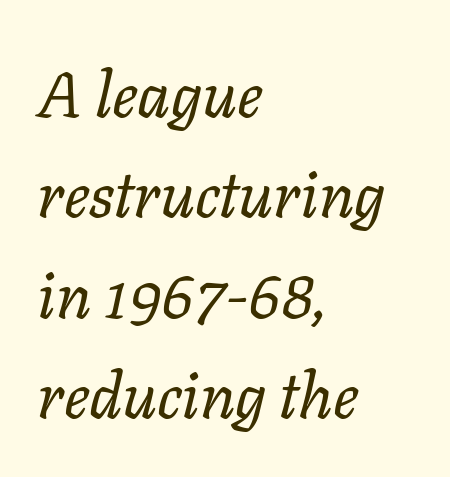
Q: Is the text bold? A: No.
Q: Is the text italic (slanted)? A: Yes, it leans right by about 11 degrees.
Q: Is the text underlined? A: No.
Q: How is the paragraph aligned? A: Left-aligned.
Q: Is the spacing between letters normal or unusually wide? A: Normal.
Q: Is the spacing between lines tight, normal or loose? A: Normal.
Q: Width (condensed, normal, or wide)? A: Normal.
Q: Stroke contrast? A: Low.
Q: x-height? A: Medium.
Q: Monospaced? A: No.
